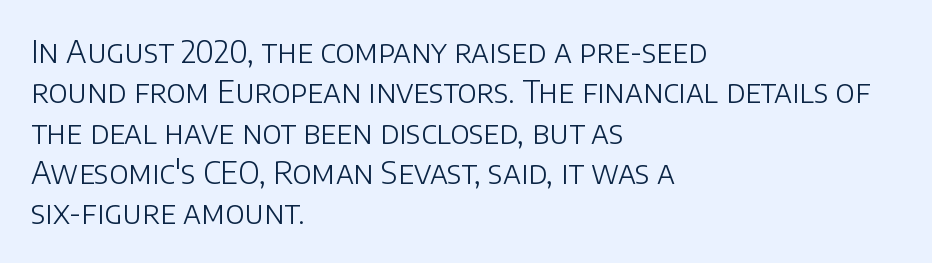
The image shows 31 px light sans-serif type, upright; set left-aligned, normal line spacing (1.3x), normal letter spacing, not underlined; low stroke contrast and a large x-height.
